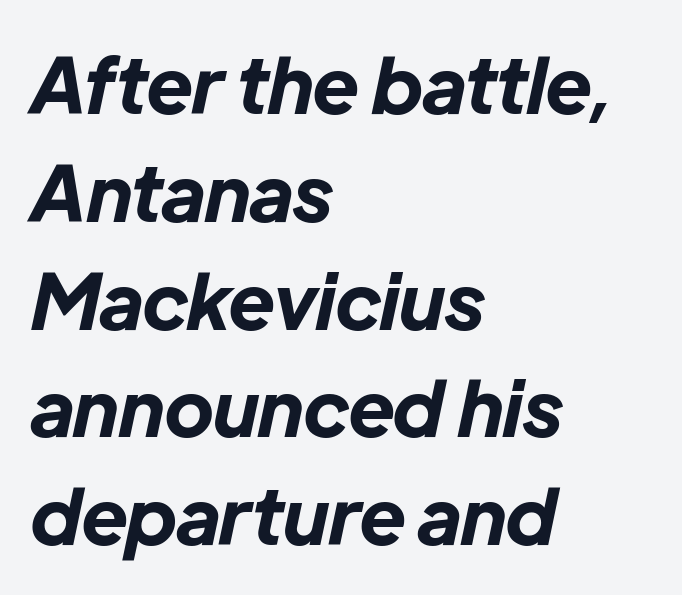
The image shows 77 px bold type, italic (leaning right); set left-aligned, normal line spacing (1.4x), normal letter spacing, not underlined; low stroke contrast and a medium x-height.
